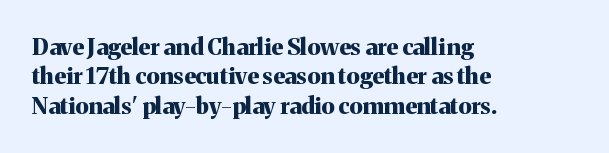
{"italic": "no", "bold": "yes", "underline": "no", "align": "left", "line_spacing": "normal", "line_spacing_ratio": 1.28, "letter_spacing": "normal", "letter_spacing_em": 0.0, "glyph_px": 23}
